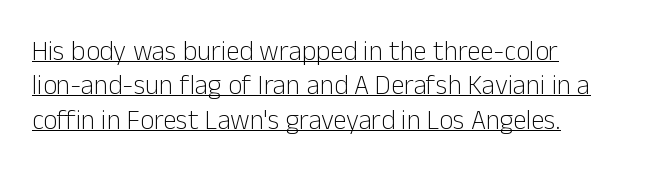
Q: Is the text bold? A: No.
Q: Is the text italic (slanted)? A: No, it is upright.
Q: Is the text underlined? A: Yes.
Q: How is the paragraph aligned? A: Left-aligned.
Q: Is the spacing between letters normal or unusually wide? A: Normal.
Q: Is the spacing between lines tight, normal or loose? A: Normal.
